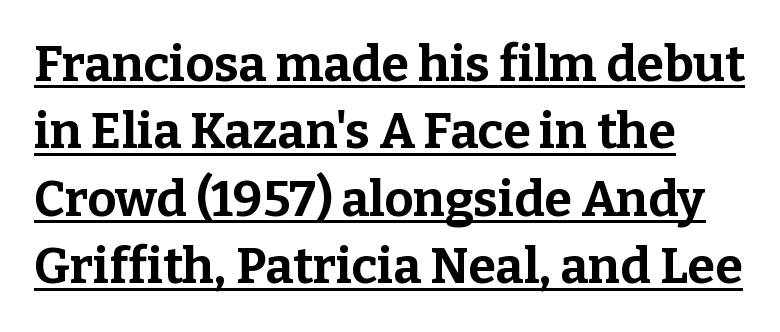
A dark, heavy texture on the line: the type is bold. You can tell it's not italic because the verticals are truly vertical. The font family rendered here belongs to the serif group. Here the designer chose a conventional face with non-uniform glyph widths. Honestly, the row spacing looks completely unremarkable.
